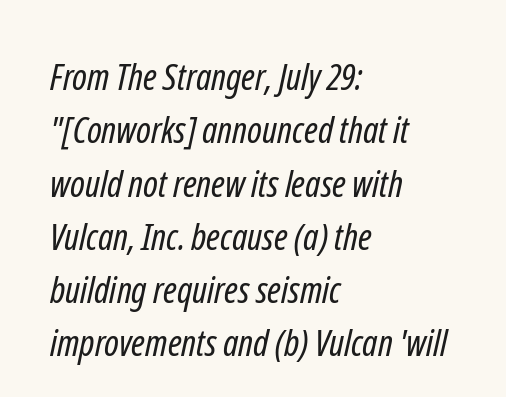
{"serif": "no", "bold": "no", "weight": "regular", "width": "condensed", "stroke_contrast": "low", "x_height": "medium", "monospaced": "no", "underline": "no", "align": "left", "line_spacing": "normal", "line_spacing_ratio": 1.44, "letter_spacing": "normal", "letter_spacing_em": 0.0, "glyph_px": 37}
